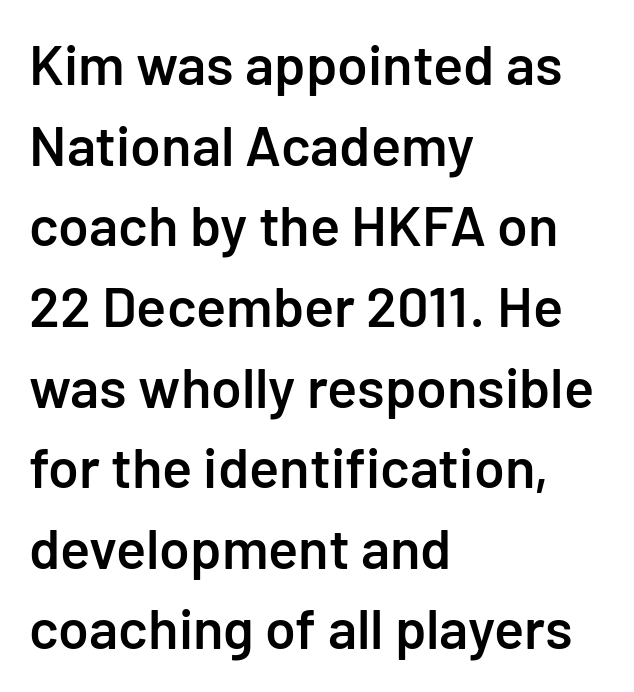
{"serif": "no", "italic": "no", "bold": "semi", "weight": "semibold", "width": "normal", "stroke_contrast": "low", "x_height": "medium", "monospaced": "no", "underline": "no", "align": "left", "line_spacing": "normal", "line_spacing_ratio": 1.44, "letter_spacing": "normal", "letter_spacing_em": 0.0, "glyph_px": 56}
